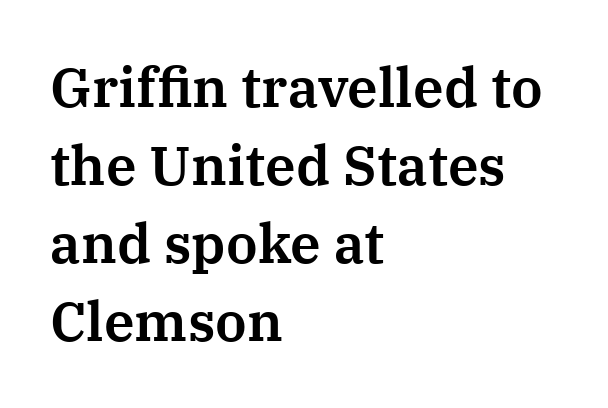
The image shows 55 px serif type, upright; set left-aligned, normal line spacing (1.42x), normal letter spacing, not underlined; medium stroke contrast and a medium x-height.
